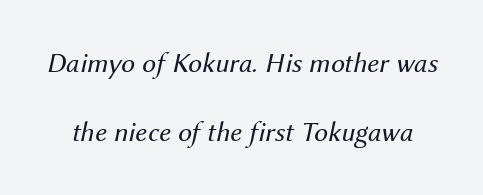
Words appear dense and cohesive because spacing is normal. Emphasis-style slanted type is in use. No heavy texture on the line: the type isn't bold. Anything drawn beneath the words? Only blank space.
